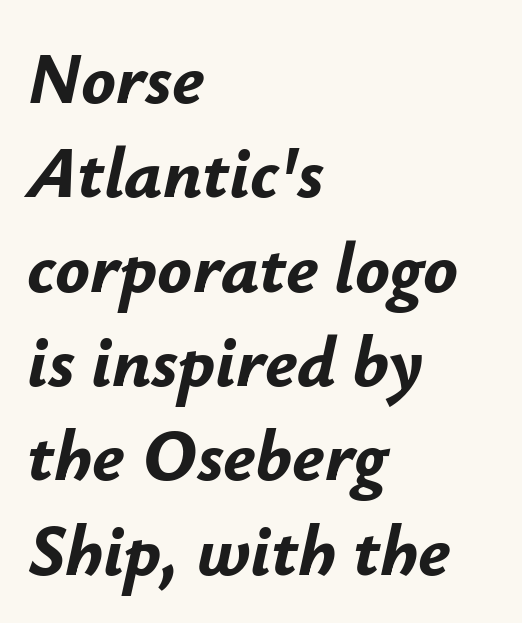
The image shows 72 px bold type, italic (leaning right); set left-aligned, normal line spacing (1.31x), normal letter spacing, not underlined; low stroke contrast and a small x-height.
